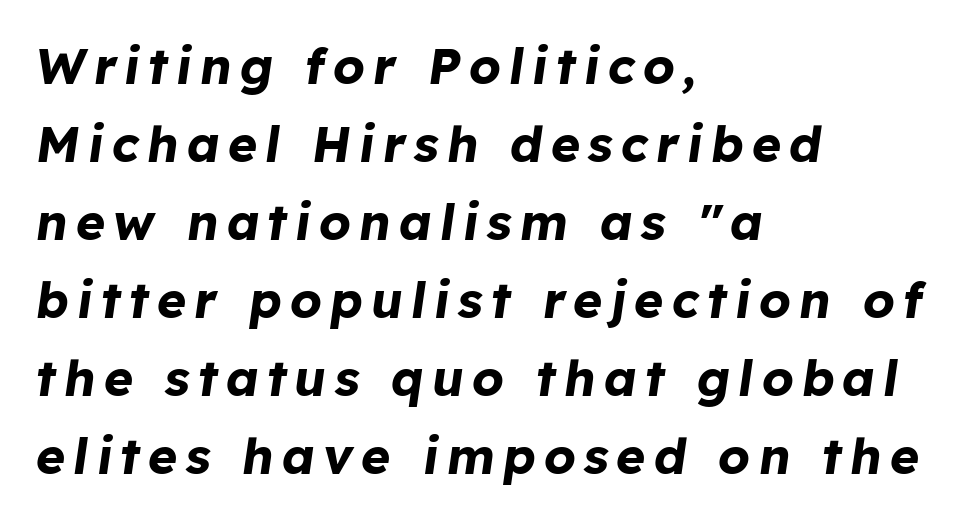
{"italic": "yes", "lean": "right", "slant_degrees": 8, "bold": "yes", "weight": "bold", "width": "normal", "stroke_contrast": "low", "x_height": "medium", "monospaced": "no", "underline": "no", "align": "left", "line_spacing": "normal", "line_spacing_ratio": 1.56, "glyph_px": 50}
